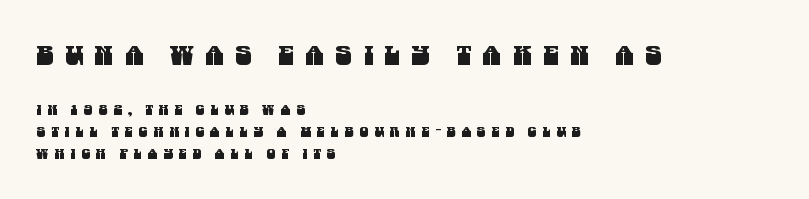
{"underline": "no", "align": "left", "line_spacing": "normal", "line_spacing_ratio": 1.57, "letter_spacing": "wide", "letter_spacing_em": 0.42, "larger_block": "first", "size_ratio": 1.93, "glyph_px": 27}
